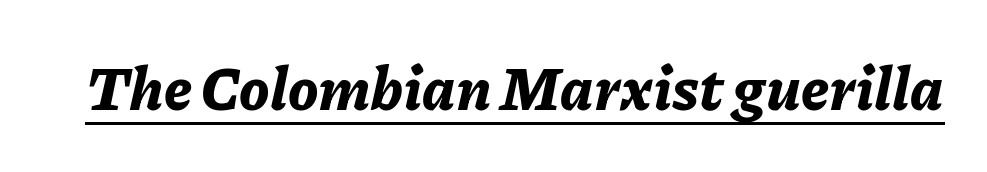
The image shows 60 px bold type, italic (leaning right); set normal letter spacing, underlined; low stroke contrast and a medium x-height.
